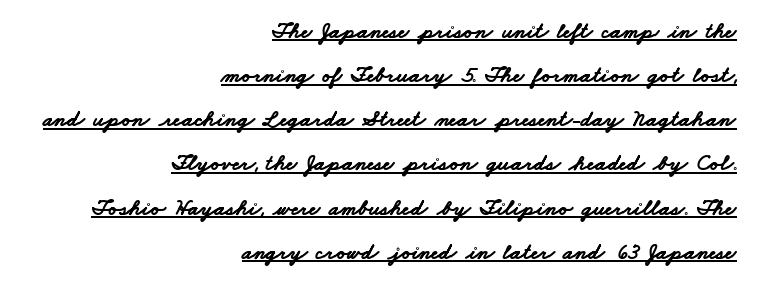
{"bold": "yes", "underline": "yes", "align": "right", "line_spacing": "loose", "line_spacing_ratio": 1.92, "letter_spacing": "normal", "letter_spacing_em": 0.0, "glyph_px": 23}
